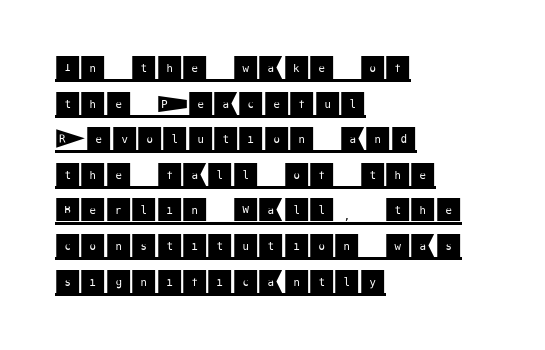
{"italic": "no", "underline": "yes", "align": "left", "line_spacing": "normal", "line_spacing_ratio": 1.37, "letter_spacing": "normal", "letter_spacing_em": 0.0, "glyph_px": 26}
